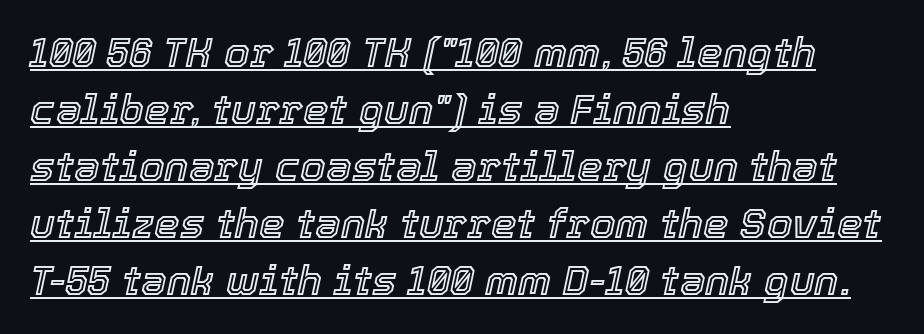
Q: Is the text italic (slanted)? A: Yes, it leans right by about 12 degrees.
Q: Is the text underlined? A: Yes.
Q: How is the paragraph aligned? A: Left-aligned.
Q: Is the spacing between letters normal or unusually wide? A: Normal.
Q: Is the spacing between lines tight, normal or loose? A: Normal.
Q: Width (condensed, normal, or wide)? A: Normal.
Q: x-height? A: Medium.
Q: Monospaced? A: No.
